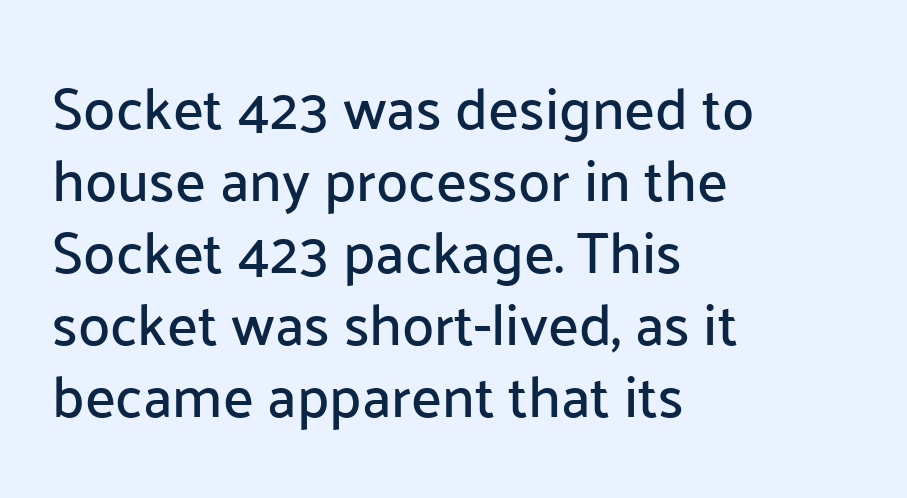
Nope, not italic — everything's standing straight. The typesetter chose a ragged-right arrangement here. A bare baseline throughout the passage. You can tell from the bare stems that sans-serif type was used. Is this a fixed-width face? No — the glyphs have proportional, varying widths.
